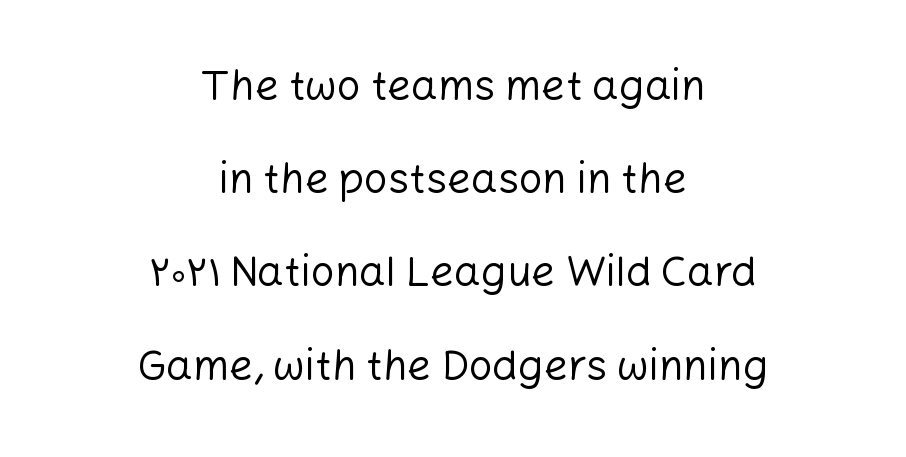
In terms of leading, this rendering errs on the spacious side. The typesetting does not lean heavy: it is not bold. Do the characters align in a grid? No, the font is proportional. You can tell it's not italic because the verticals are truly vertical. One-word summary of the alignment: center. The typeface chosen for these lines omits serifs.
